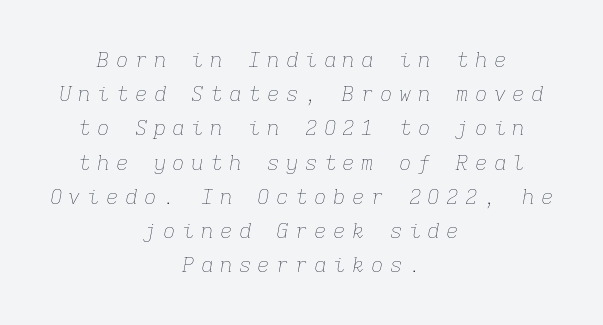
The image shows 21 px text type, italic (leaning right); set centered, normal line spacing (1.63x), unusually wide letter spacing (+0.3 em), not underlined.
